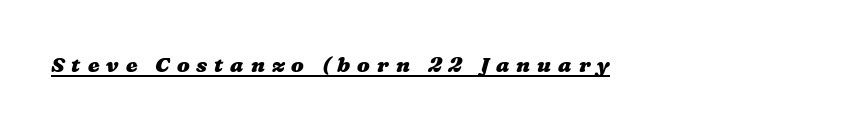
{"bold": "yes", "underline": "yes", "letter_spacing": "wide", "letter_spacing_em": 0.33, "glyph_px": 21}
